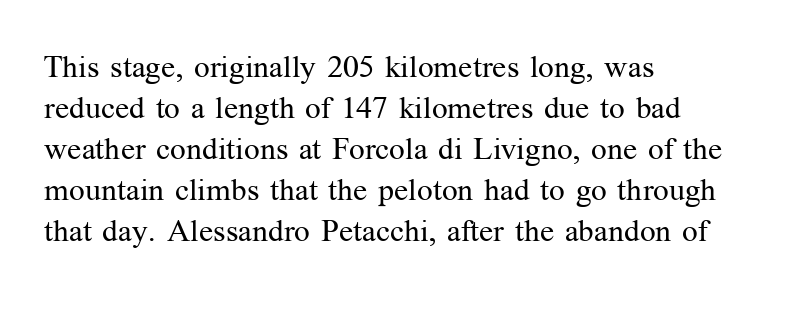
Q: Is the text bold? A: No.
Q: Is the text italic (slanted)? A: No, it is upright.
Q: Is the typeface a serif or a sans-serif typeface? A: Serif.
Q: Is the text underlined? A: No.
Q: How is the paragraph aligned? A: Left-aligned.
Q: Is the spacing between letters normal or unusually wide? A: Normal.
Q: Is the spacing between lines tight, normal or loose? A: Normal.
Q: Width (condensed, normal, or wide)? A: Normal.
Q: Stroke contrast? A: Medium.
Q: x-height? A: Medium.
Q: Monospaced? A: No.
